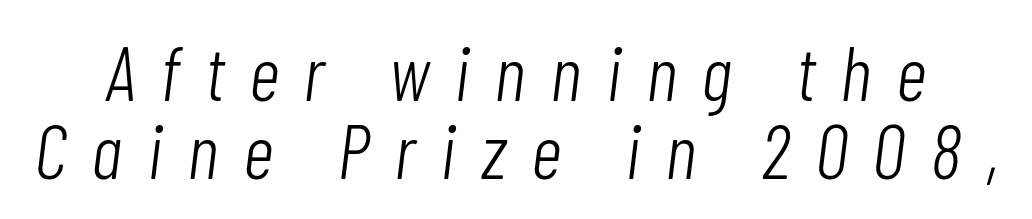
Q: Is the text bold? A: No.
Q: Is the text italic (slanted)? A: Yes, it leans right by about 7 degrees.
Q: Is the text underlined? A: No.
Q: Is the spacing between letters normal or unusually wide? A: Unusually wide.
Q: Is the spacing between lines tight, normal or loose? A: Tight.
Q: Width (condensed, normal, or wide)? A: Condensed.
Q: Stroke contrast? A: Low.
Q: x-height? A: Medium.
Q: Monospaced? A: No.
